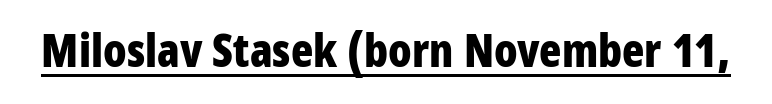
The image shows 46 px bold, condensed sans-serif type, upright; set normal letter spacing, underlined; low stroke contrast and a large x-height.
